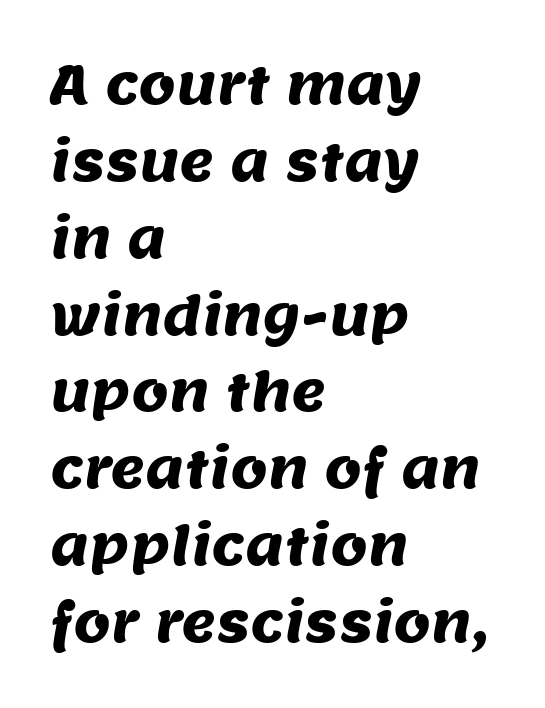
Q: Is the typeface a serif or a sans-serif typeface? A: Sans-serif.
Q: Is the text underlined? A: No.
Q: How is the paragraph aligned? A: Left-aligned.
Q: Is the spacing between letters normal or unusually wide? A: Normal.
Q: Is the spacing between lines tight, normal or loose? A: Normal.
Q: Width (condensed, normal, or wide)? A: Normal.
Q: Stroke contrast? A: Medium.
Q: x-height? A: Large.
Q: Monospaced? A: No.
